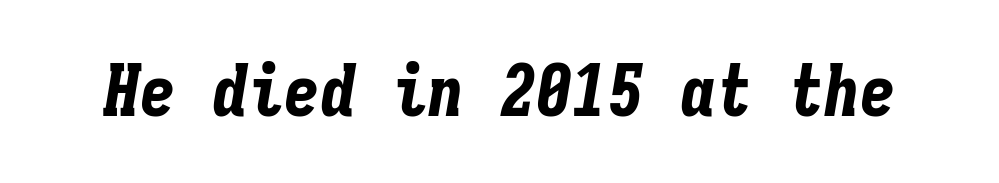
Look at the stroke-to-counter ratio: heavy, a bold. There is no visible air inserted between adjacent glyphs. Characters are canted at an angle relative to the baseline's perpendicular. Spacing verdict: monospaced, one width for all characters. Descenders are the only things crossing below the line.
